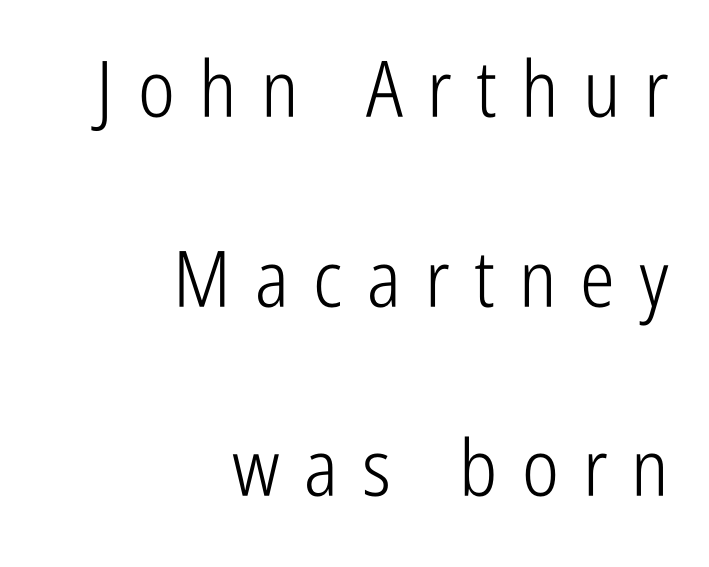
Casual observation: everything's shoved over to the right. The rendering uses natural spacing where letterforms have individual widths. The specimen reads as upright at a glance. Whoever set this chose breathing room over compactness in the vertical rhythm. Regarding serifs, this sample does without them. These lines have a slow, spaced-out rhythm from letter to letter.
